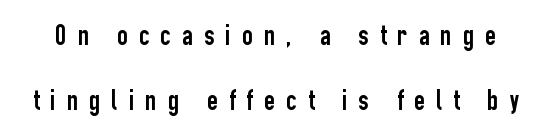
Q: Is the text italic (slanted)? A: No, it is upright.
Q: Is the typeface a serif or a sans-serif typeface? A: Sans-serif.
Q: Is the text underlined? A: No.
Q: Is the spacing between letters normal or unusually wide? A: Unusually wide.
Q: Is the spacing between lines tight, normal or loose? A: Loose.
Q: Width (condensed, normal, or wide)? A: Condensed.
Q: Stroke contrast? A: Low.
Q: x-height? A: Medium.
Q: Monospaced? A: No.
